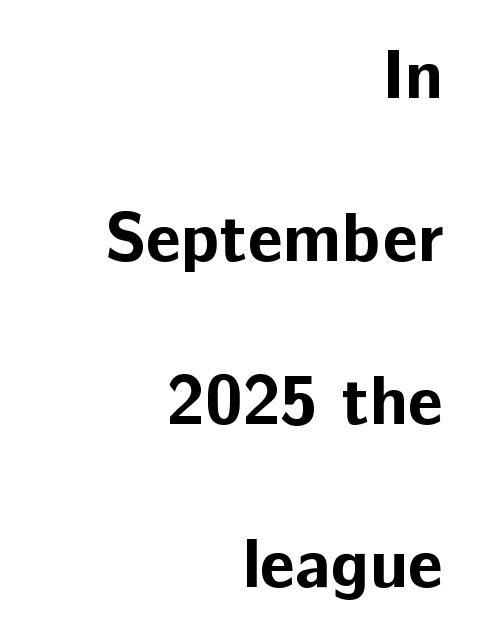
{"serif": "no", "italic": "no", "bold": "yes", "weight": "bold", "width": "normal", "stroke_contrast": "low", "x_height": "medium", "monospaced": "no", "underline": "no", "align": "right", "line_spacing": "loose", "line_spacing_ratio": 2.36, "letter_spacing": "normal", "letter_spacing_em": 0.0, "glyph_px": 69}
